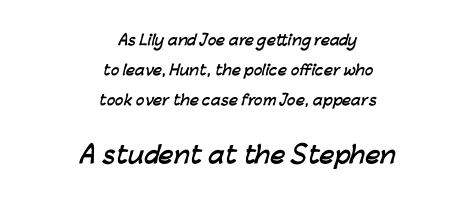
Rule under the text: the space is simply empty. The designer gave the closing block more size than the opening block. Caption: multi-line text, centered on the measure. There is no visible air inserted between adjacent glyphs. Chunky letters — that's bold for sure. Quick note: interline space is abundant.
